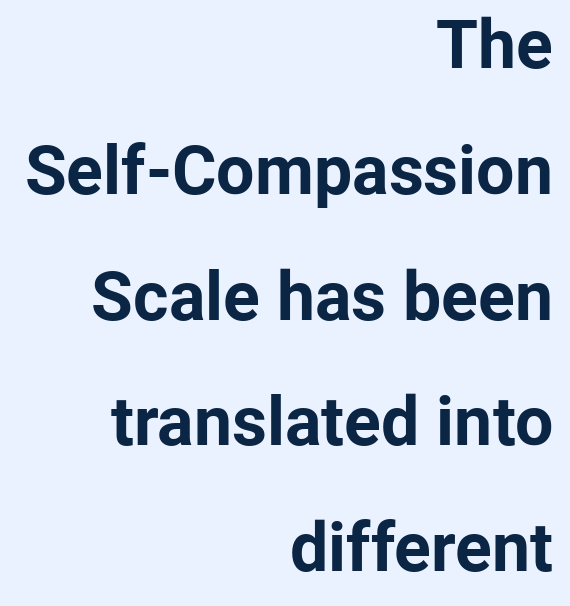
Q: Is the text bold? A: Yes.
Q: Is the text italic (slanted)? A: No, it is upright.
Q: Is the typeface a serif or a sans-serif typeface? A: Sans-serif.
Q: Is the text underlined? A: No.
Q: How is the paragraph aligned? A: Right-aligned.
Q: Is the spacing between letters normal or unusually wide? A: Normal.
Q: Width (condensed, normal, or wide)? A: Normal.
Q: Stroke contrast? A: Low.
Q: x-height? A: Medium.
Q: Monospaced? A: No.
